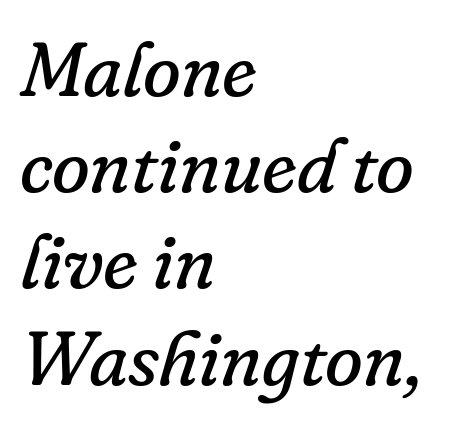
Q: Is the text bold? A: No.
Q: Is the text italic (slanted)? A: Yes, it leans right by about 16 degrees.
Q: Is the typeface a serif or a sans-serif typeface? A: Serif.
Q: Is the text underlined? A: No.
Q: How is the paragraph aligned? A: Left-aligned.
Q: Is the spacing between letters normal or unusually wide? A: Normal.
Q: Is the spacing between lines tight, normal or loose? A: Normal.
Q: Width (condensed, normal, or wide)? A: Normal.
Q: Stroke contrast? A: Low.
Q: x-height? A: Small.
Q: Monospaced? A: No.
